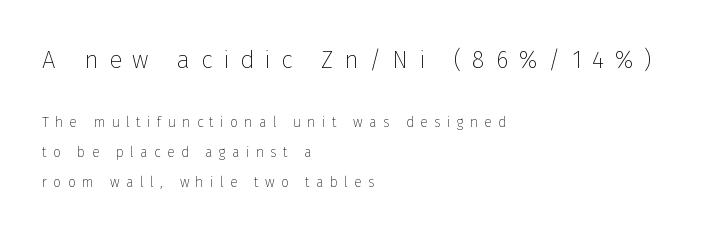
Q: Is the text bold? A: No.
Q: Is the text italic (slanted)? A: No, it is upright.
Q: Is the text underlined? A: No.
Q: How is the paragraph aligned? A: Left-aligned.
Q: Is the spacing between letters normal or unusually wide? A: Unusually wide.
Q: Is the spacing between lines tight, normal or loose? A: Loose.
Q: Which block of text is set in a larger size, the first (top) or the second (bottom)? A: The first (top) one.
